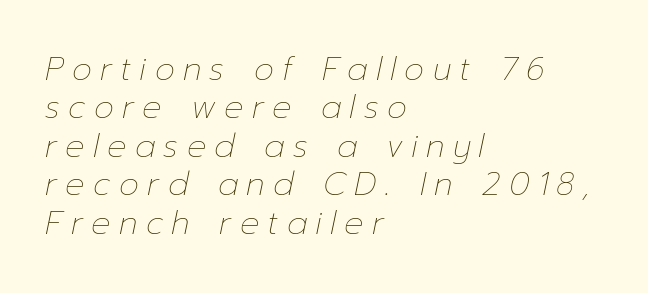
A student would call this left alignment; a typographer would say flush left, rag right. The line texture is sparse and dotted thanks to wide tracking. The space beneath each line is pristine and unruled. Weight: in the light-to-regular range.
